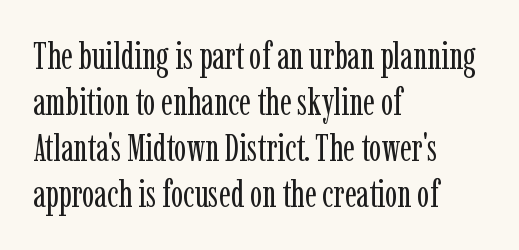
Stroke thickness stays within the range of a standard reading face or lighter. The lines are quadded left. Think of a printed novel: that variable character pitch is what you see here. Unlike a clean sans, this face finishes its strokes with serifs. Caption: standard tracking, unaltered. Decoration check: the copy has no underline.
